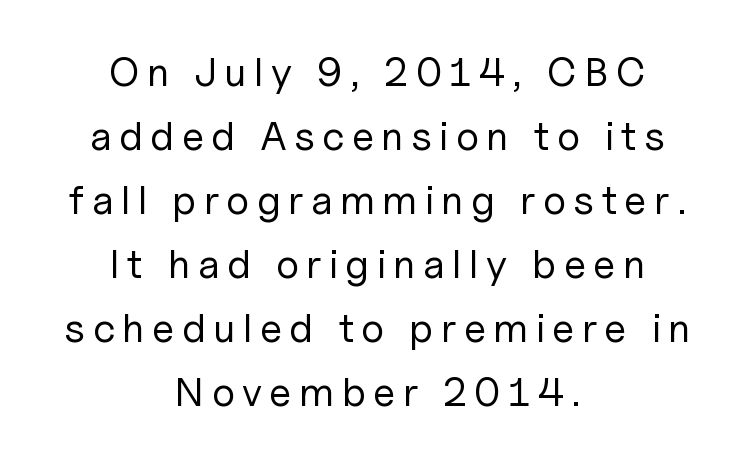
Q: Is the text bold? A: No.
Q: Is the text italic (slanted)? A: No, it is upright.
Q: Is the typeface a serif or a sans-serif typeface? A: Sans-serif.
Q: Is the text underlined? A: No.
Q: How is the paragraph aligned? A: Centered.
Q: Is the spacing between lines tight, normal or loose? A: Normal.
Q: Width (condensed, normal, or wide)? A: Normal.
Q: Stroke contrast? A: Low.
Q: x-height? A: Medium.
Q: Monospaced? A: No.
